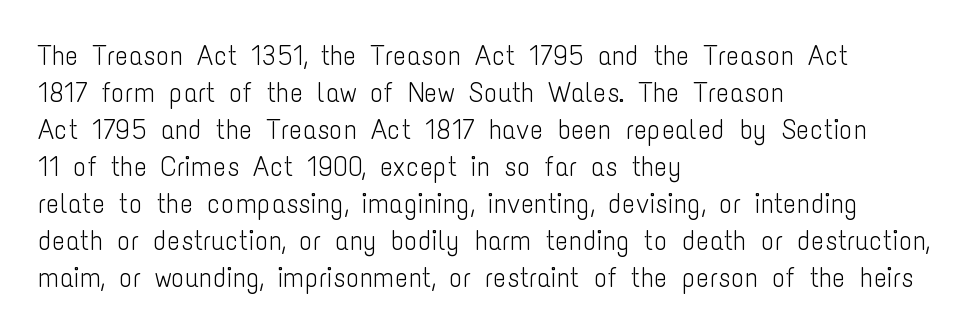
Q: Is the text bold? A: No.
Q: Is the text italic (slanted)? A: No, it is upright.
Q: Is the typeface a serif or a sans-serif typeface? A: Sans-serif.
Q: Is the text underlined? A: No.
Q: How is the paragraph aligned? A: Left-aligned.
Q: Is the spacing between letters normal or unusually wide? A: Normal.
Q: Is the spacing between lines tight, normal or loose? A: Normal.
Q: Width (condensed, normal, or wide)? A: Condensed.
Q: Stroke contrast? A: Low.
Q: x-height? A: Medium.
Q: Monospaced? A: No.
